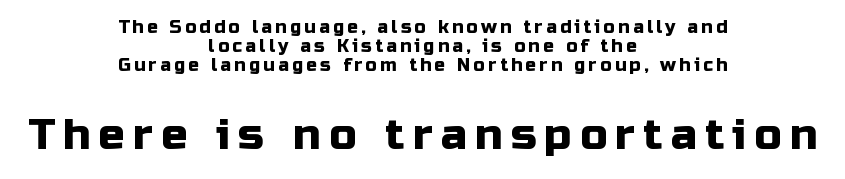
Q: Is the text italic (slanted)? A: No, it is upright.
Q: Is the typeface a serif or a sans-serif typeface? A: Sans-serif.
Q: Is the text underlined? A: No.
Q: How is the paragraph aligned? A: Centered.
Q: Is the spacing between lines tight, normal or loose? A: Tight.
Q: Which block of text is set in a larger size, the first (top) or the second (bottom)? A: The second (bottom) one.
Q: Width (condensed, normal, or wide)? A: Normal.
Q: Stroke contrast? A: Low.
Q: x-height? A: Medium.
Q: Monospaced? A: No.
